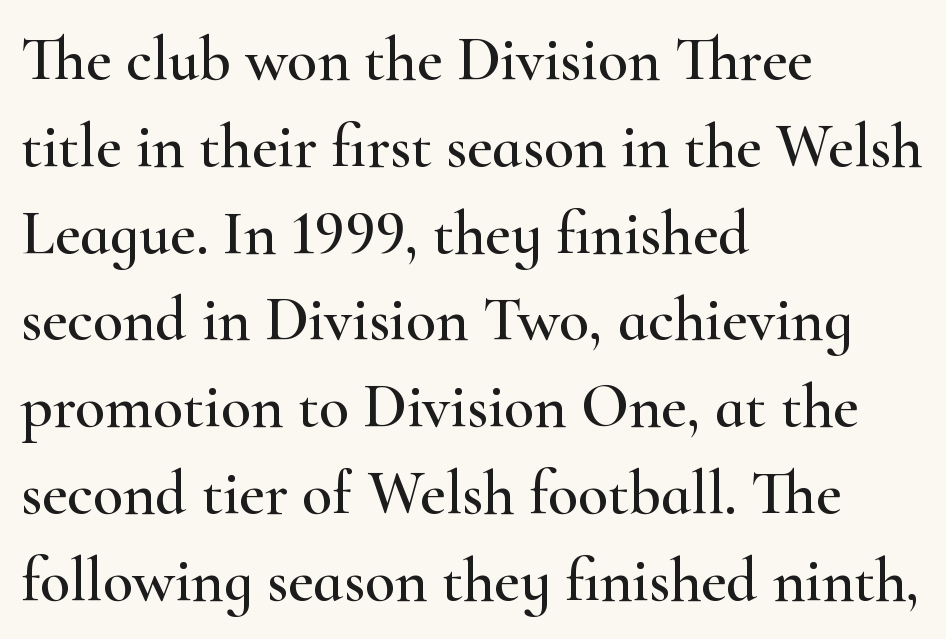
The passage shown is typed in a proportional face where columns would drift. Caption: multi-line text, flush left, ragged right. Glyph-to-glyph distance matches everyday printed text. Honestly, the row spacing looks completely unremarkable. Examine the stroke ends and you'll spot serifs. Descenders are the only things crossing below the line.
